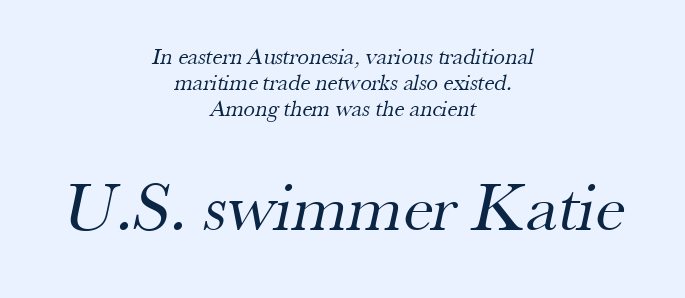
{"serif": "yes", "bold": "no", "weight": "regular", "width": "normal", "stroke_contrast": "medium", "x_height": "small", "monospaced": "no", "underline": "no", "align": "center", "line_spacing": "tight", "line_spacing_ratio": 1.12, "letter_spacing": "normal", "letter_spacing_em": 0.0, "larger_block": "second", "size_ratio": 3.0, "glyph_px": 69}
